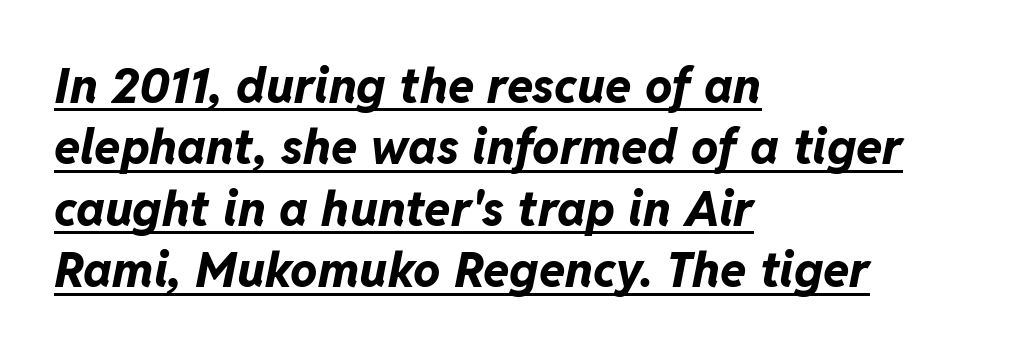
Q: Is the text bold? A: Yes.
Q: Is the text italic (slanted)? A: Yes, it leans right by about 11 degrees.
Q: Is the text underlined? A: Yes.
Q: How is the paragraph aligned? A: Left-aligned.
Q: Is the spacing between letters normal or unusually wide? A: Normal.
Q: Is the spacing between lines tight, normal or loose? A: Normal.
Q: Width (condensed, normal, or wide)? A: Normal.
Q: Stroke contrast? A: Low.
Q: x-height? A: Medium.
Q: Monospaced? A: No.
